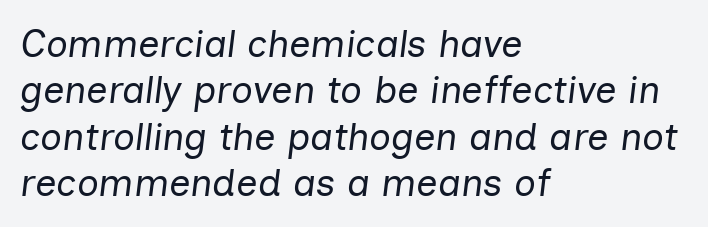
In terms of posture, this sample is oblique. Which margin do the lines hug? The left one — the right edge is uneven. How are the letters spaced? Ordinarily, with no added tracking. Words float on clear page, feet unadorned. Letters have the restrained weight of plain body copy at most.
